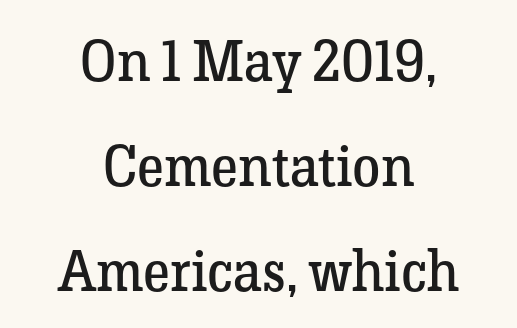
The image shows 57 px regular-weight serif type, upright; set centered, line spacing 1.84x, normal letter spacing, not underlined; low stroke contrast and a medium x-height.
